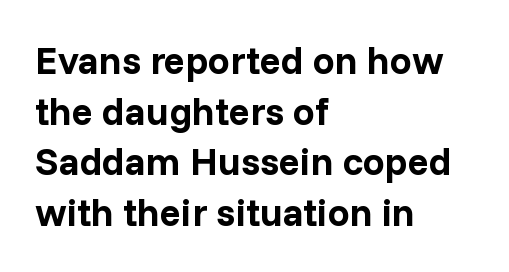
{"serif": "no", "italic": "no", "bold": "yes", "weight": "bold", "width": "normal", "stroke_contrast": "low", "x_height": "medium", "monospaced": "no", "underline": "no", "align": "left", "line_spacing": "normal", "line_spacing_ratio": 1.3, "letter_spacing": "normal", "letter_spacing_em": 0.0, "glyph_px": 39}
